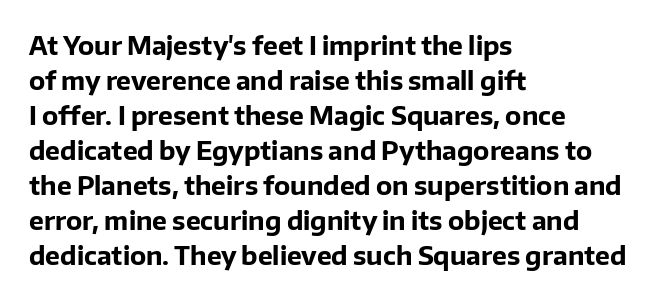
{"italic": "no", "bold": "yes", "underline": "no", "align": "left", "line_spacing": "normal", "line_spacing_ratio": 1.4, "letter_spacing": "normal", "letter_spacing_em": 0.0, "glyph_px": 25}
